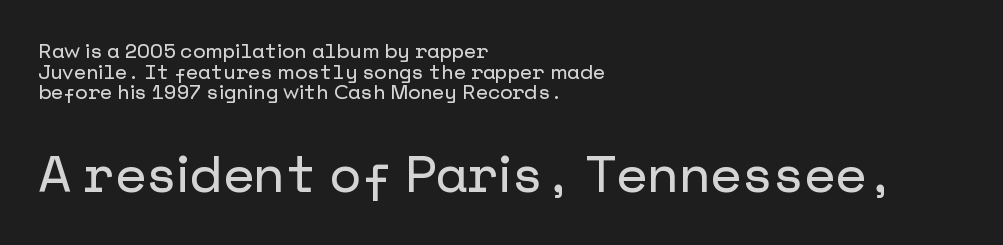
The image shows 51 px sans-serif type, upright; set left-aligned, tight line spacing (1.03x), normal letter spacing, not underlined; the second (bottom) block is 2.55x larger; low stroke contrast and a medium x-height.
